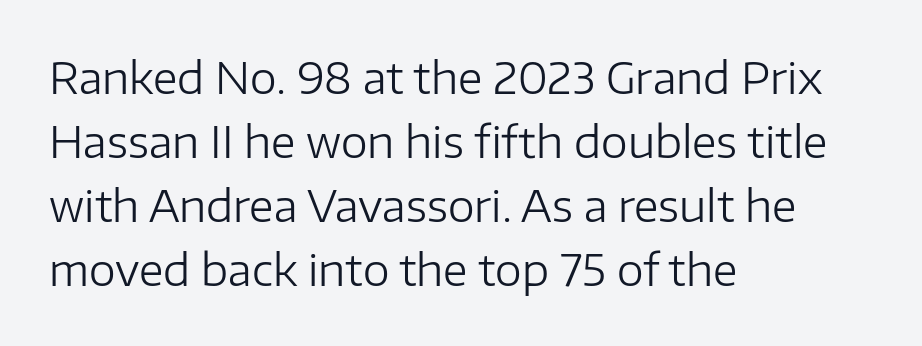
Q: Is the text bold? A: No.
Q: Is the text italic (slanted)? A: No, it is upright.
Q: Is the typeface a serif or a sans-serif typeface? A: Sans-serif.
Q: Is the text underlined? A: No.
Q: How is the paragraph aligned? A: Left-aligned.
Q: Is the spacing between letters normal or unusually wide? A: Normal.
Q: Is the spacing between lines tight, normal or loose? A: Normal.
Q: Width (condensed, normal, or wide)? A: Normal.
Q: Stroke contrast? A: Low.
Q: x-height? A: Medium.
Q: Monospaced? A: No.
